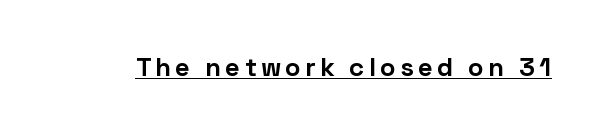
The font's upright variant was chosen for this text. Heavy-handed strokes throughout: this text is bold. Each line of the rendering has a horizontal stroke beneath the glyphs.
